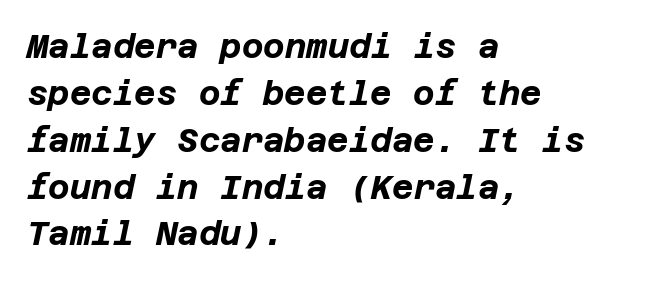
Q: Is the text bold? A: Yes.
Q: Is the text italic (slanted)? A: Yes, it leans right by about 12 degrees.
Q: Is the text underlined? A: No.
Q: How is the paragraph aligned? A: Left-aligned.
Q: Is the spacing between letters normal or unusually wide? A: Normal.
Q: Is the spacing between lines tight, normal or loose? A: Normal.
Q: Width (condensed, normal, or wide)? A: Normal.
Q: Stroke contrast? A: Low.
Q: x-height? A: Large.
